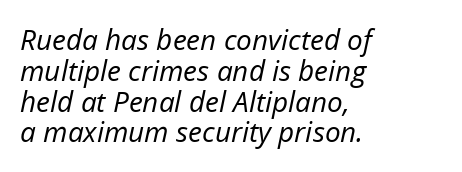
{"italic": "yes", "lean": "right", "slant_degrees": 12, "bold": "no", "weight": "regular", "width": "normal", "stroke_contrast": "low", "x_height": "medium", "monospaced": "no", "underline": "no", "align": "left", "line_spacing": "tight", "line_spacing_ratio": 1.1, "letter_spacing": "normal", "letter_spacing_em": 0.0, "glyph_px": 28}
